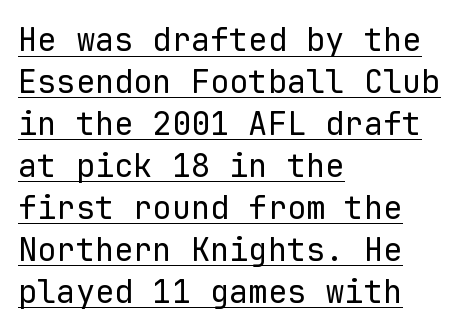
Posture: vertical. These lines are rendered in a fixed-pitch font. Normally led — the rows are evenly, conventionally spaced. A typesetter would call this zero additional tracking. The typeface chosen for these lines omits serifs.
